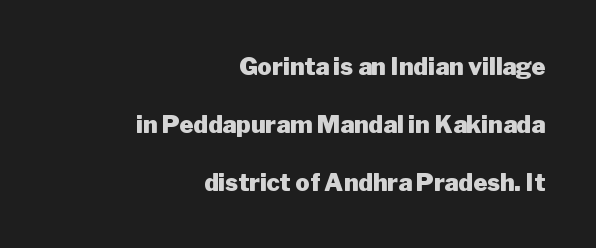
Q: Is the text bold? A: Yes.
Q: Is the text italic (slanted)? A: No, it is upright.
Q: Is the text underlined? A: No.
Q: How is the paragraph aligned? A: Right-aligned.
Q: Is the spacing between letters normal or unusually wide? A: Normal.
Q: Is the spacing between lines tight, normal or loose? A: Loose.
